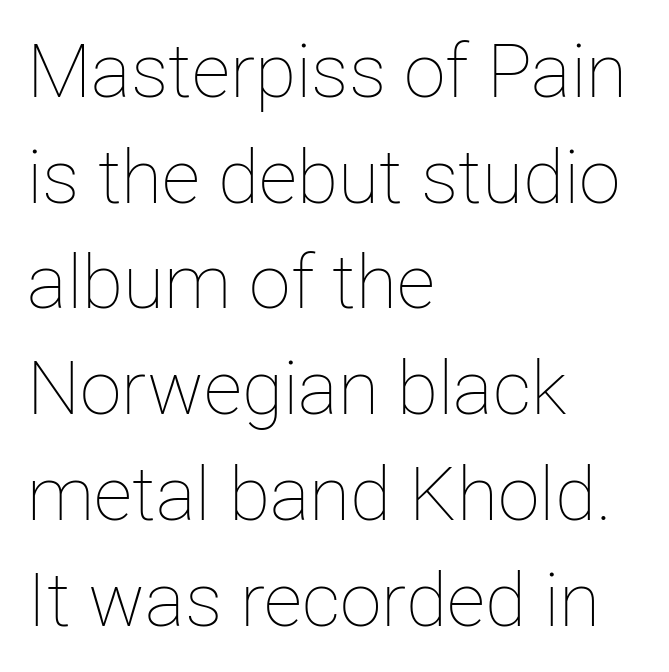
{"italic": "no", "bold": "no", "weight": "thin", "width": "normal", "stroke_contrast": "low", "x_height": "medium", "monospaced": "no", "underline": "no", "align": "left", "line_spacing": "normal", "line_spacing_ratio": 1.41, "letter_spacing": "normal", "letter_spacing_em": 0.0, "glyph_px": 75}
